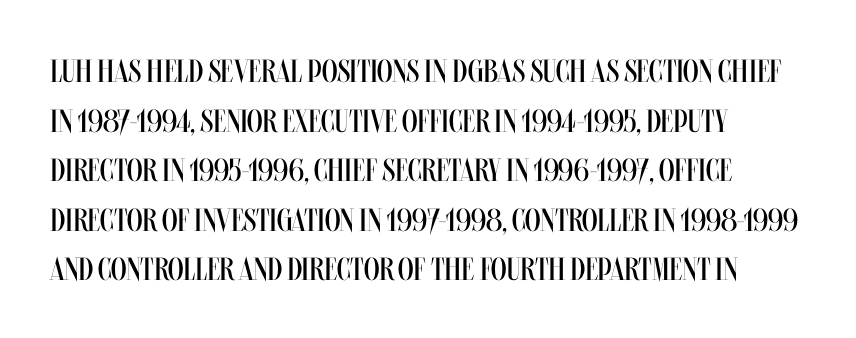
Q: Is the text bold? A: No.
Q: Is the text italic (slanted)? A: No, it is upright.
Q: Is the text underlined? A: No.
Q: How is the paragraph aligned? A: Left-aligned.
Q: Is the spacing between letters normal or unusually wide? A: Normal.
Q: Is the spacing between lines tight, normal or loose? A: Normal.
Q: Width (condensed, normal, or wide)? A: Condensed.
Q: Stroke contrast? A: Medium.
Q: x-height? A: Large.
Q: Monospaced? A: No.
